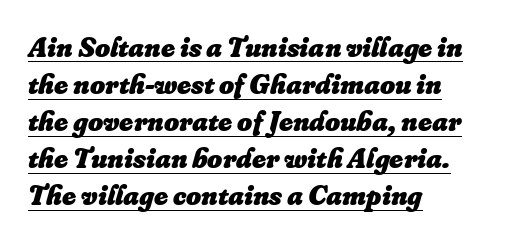
Q: Is the text bold? A: Yes.
Q: Is the text italic (slanted)? A: Yes, it leans right by about 16 degrees.
Q: Is the text underlined? A: Yes.
Q: How is the paragraph aligned? A: Left-aligned.
Q: Is the spacing between letters normal or unusually wide? A: Normal.
Q: Is the spacing between lines tight, normal or loose? A: Normal.
Q: Width (condensed, normal, or wide)? A: Normal.
Q: Stroke contrast? A: Low.
Q: x-height? A: Small.
Q: Monospaced? A: No.
